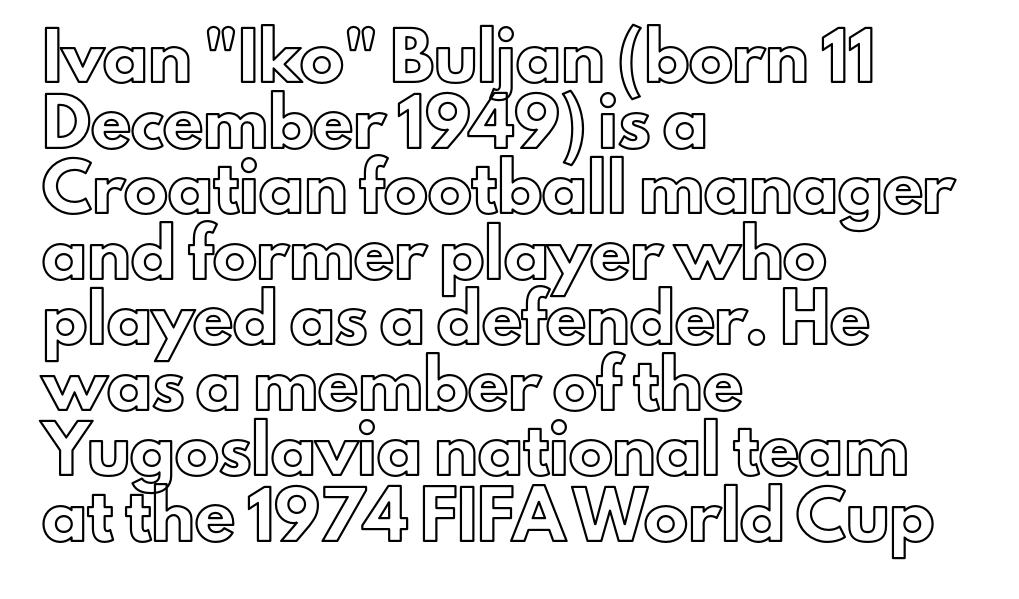
Q: Is the text italic (slanted)? A: No, it is upright.
Q: Is the text underlined? A: No.
Q: How is the paragraph aligned? A: Left-aligned.
Q: Is the spacing between letters normal or unusually wide? A: Normal.
Q: Is the spacing between lines tight, normal or loose? A: Normal.
Q: Width (condensed, normal, or wide)? A: Normal.
Q: x-height? A: Small.
Q: Monospaced? A: No.
